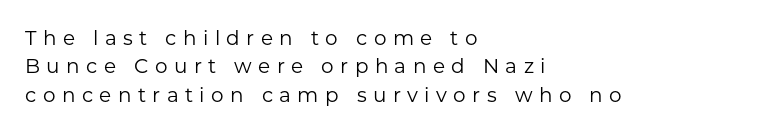
{"italic": "no", "bold": "no", "underline": "no", "align": "left", "line_spacing": "normal", "line_spacing_ratio": 1.42, "letter_spacing": "wide", "letter_spacing_em": 0.32, "glyph_px": 20}
